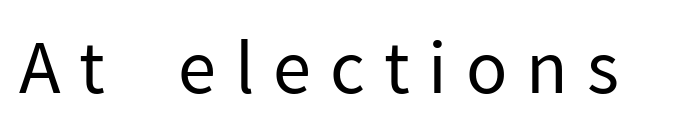
{"serif": "no", "italic": "no", "bold": "no", "weight": "regular", "width": "normal", "stroke_contrast": "low", "x_height": "medium", "monospaced": "no", "underline": "no", "letter_spacing": "wide", "letter_spacing_em": 0.27, "glyph_px": 70}
